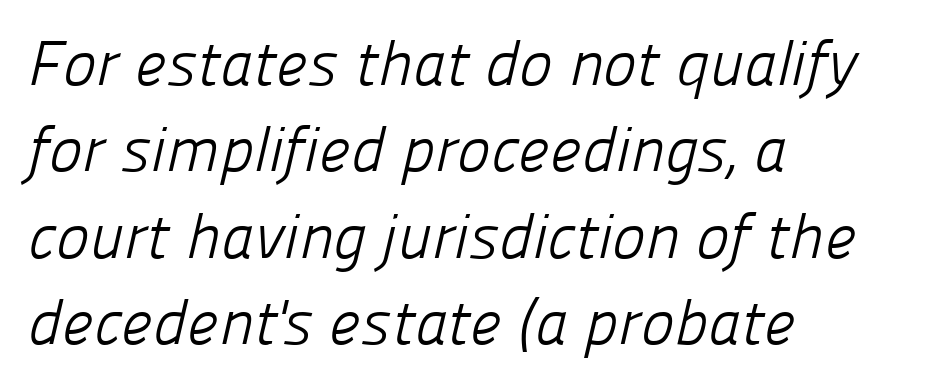
{"serif": "no", "bold": "no", "weight": "light", "width": "normal", "stroke_contrast": "low", "x_height": "medium", "monospaced": "no", "underline": "no", "align": "left", "line_spacing": "normal", "line_spacing_ratio": 1.37, "letter_spacing": "normal", "letter_spacing_em": 0.0, "glyph_px": 63}
